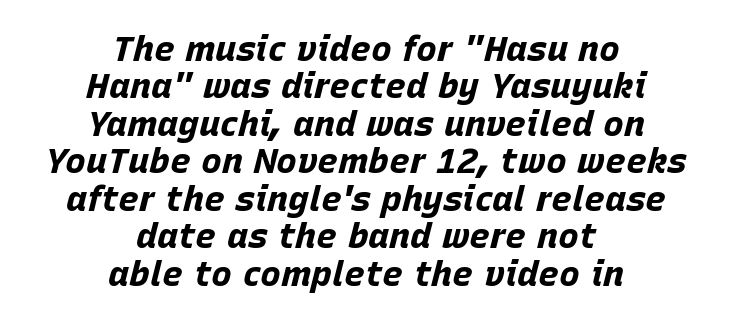
{"italic": "yes", "lean": "right", "slant_degrees": 15, "bold": "yes", "weight": "bold", "width": "normal", "stroke_contrast": "low", "x_height": "large", "monospaced": "no", "underline": "no", "align": "center", "line_spacing": "tight", "line_spacing_ratio": 1.07, "letter_spacing": "normal", "letter_spacing_em": 0.0, "glyph_px": 35}
